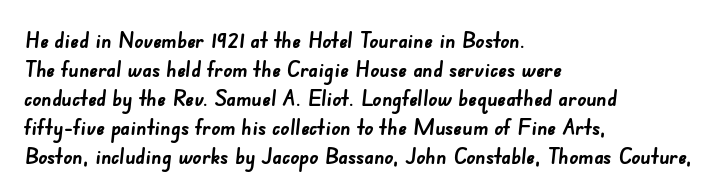
The image shows 22 px bold type; set left-aligned, normal line spacing (1.32x), normal letter spacing, not underlined.
